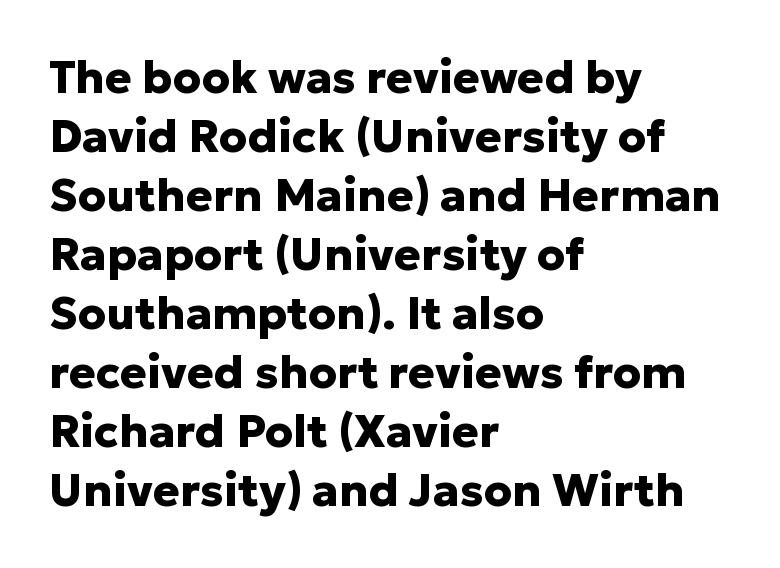
Horizontal alignment here is leftward, the default for most running prose. The passage shown is emphatically bold. This is sans-serif lettering, the kind often seen on screens and signage. Is this a fixed-width face? No — the glyphs have proportional, varying widths. How are the letters spaced? Ordinarily, with no added tracking.
